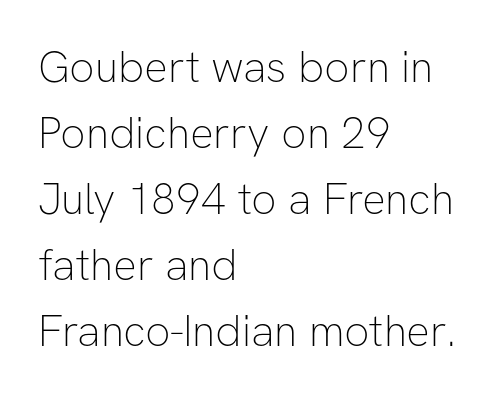
{"serif": "no", "italic": "no", "bold": "no", "weight": "thin", "width": "normal", "stroke_contrast": "low", "x_height": "medium", "monospaced": "no", "underline": "no", "align": "left", "line_spacing": "normal", "line_spacing_ratio": 1.5, "letter_spacing": "normal", "letter_spacing_em": 0.0, "glyph_px": 44}
